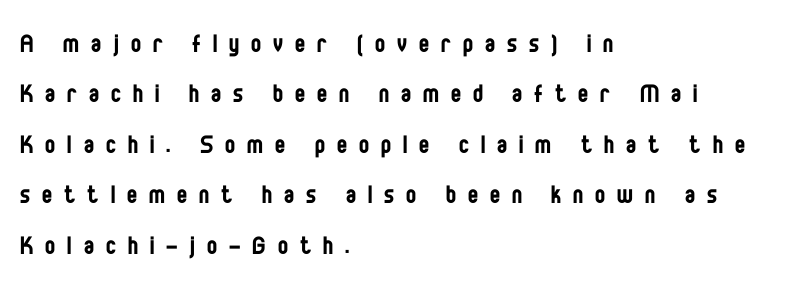
{"serif": "no", "italic": "no", "bold": "no", "weight": "regular", "width": "condensed", "stroke_contrast": "low", "x_height": "large", "monospaced": "no", "underline": "no", "align": "left", "line_spacing": "normal", "line_spacing_ratio": 1.68, "letter_spacing": "wide", "letter_spacing_em": 0.4, "glyph_px": 30}
